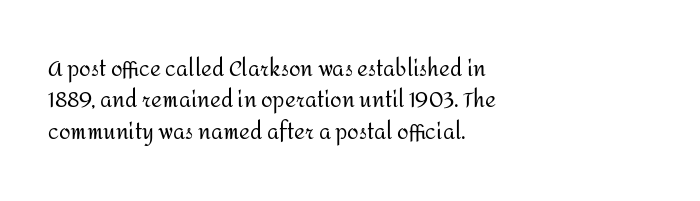
Ordinary non-slanted type is in use. Honestly, the row spacing looks completely unremarkable. These lines keep a tight, regular rhythm from letter to letter. These lines stack with their left ends in a neat column.
